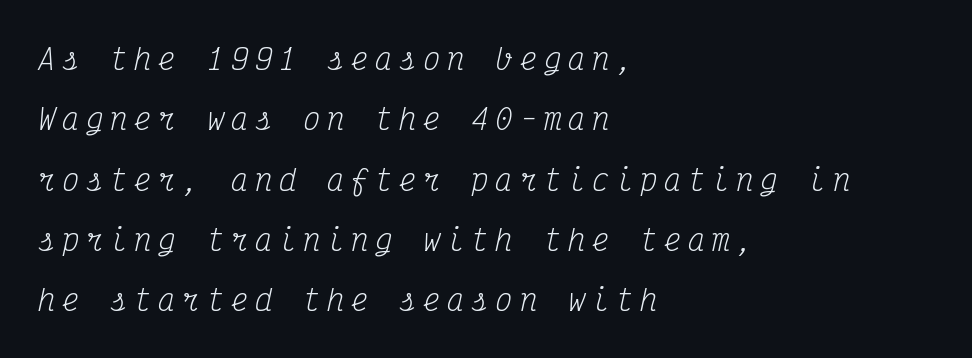
Looking at the ascenders, they clearly lean. This sample has the even, mechanical cadence of fixed-width lettering. Compared with a centered layout, this one pins lines to the left instead. The gaps between neighbouring characters are conspicuously large.
